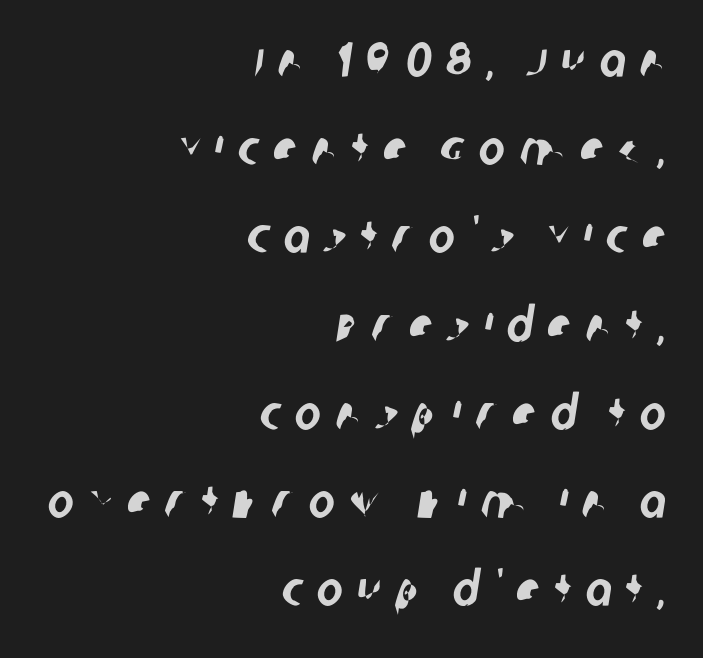
Q: Is the typeface a serif or a sans-serif typeface? A: Sans-serif.
Q: Is the text underlined? A: No.
Q: How is the paragraph aligned? A: Right-aligned.
Q: Is the spacing between letters normal or unusually wide? A: Unusually wide.
Q: Width (condensed, normal, or wide)? A: Condensed.
Q: Stroke contrast? A: Low.
Q: x-height? A: Large.
Q: Monospaced? A: No.
